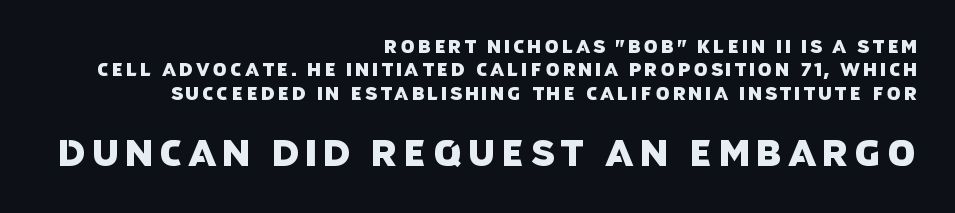
The image shows 36 px sans-serif type; set right-aligned, normal line spacing (1.3x), not underlined; the second (bottom) block is 2.0x larger; low stroke contrast and a large x-height.
